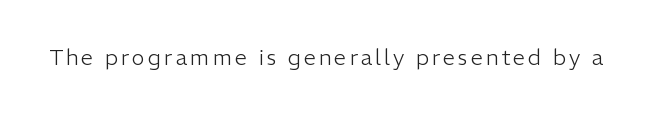
Q: Is the text bold? A: No.
Q: Is the text italic (slanted)? A: No, it is upright.
Q: Is the text underlined? A: No.
